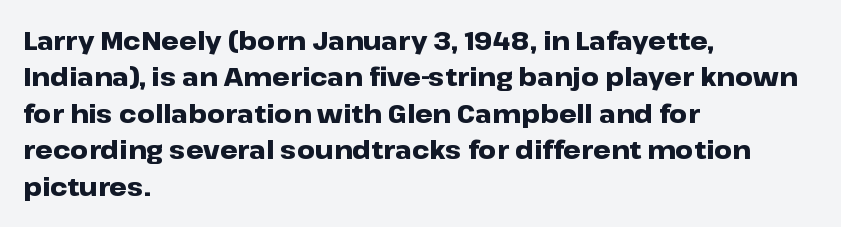
The letters are bold, with thick, heavy strokes. If you measured baseline to baseline, you'd find a middling distance. Posture: straight, roman, zero tilt. No word sits above an underline.
